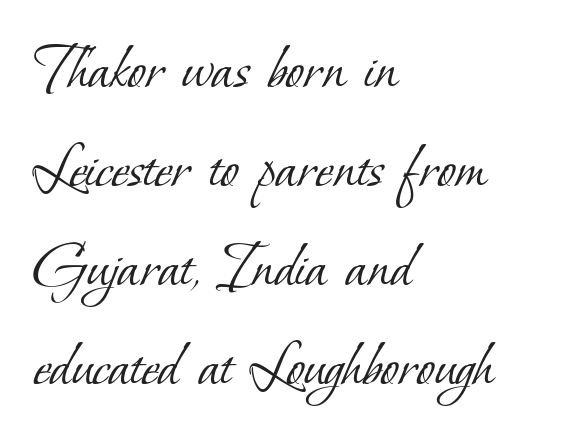
Q: Is the text bold? A: No.
Q: Is the typeface a serif or a sans-serif typeface? A: Serif.
Q: Is the text underlined? A: No.
Q: How is the paragraph aligned? A: Left-aligned.
Q: Is the spacing between letters normal or unusually wide? A: Normal.
Q: Is the spacing between lines tight, normal or loose? A: Normal.
Q: Width (condensed, normal, or wide)? A: Normal.
Q: Stroke contrast? A: Low.
Q: x-height? A: Small.
Q: Monospaced? A: No.
